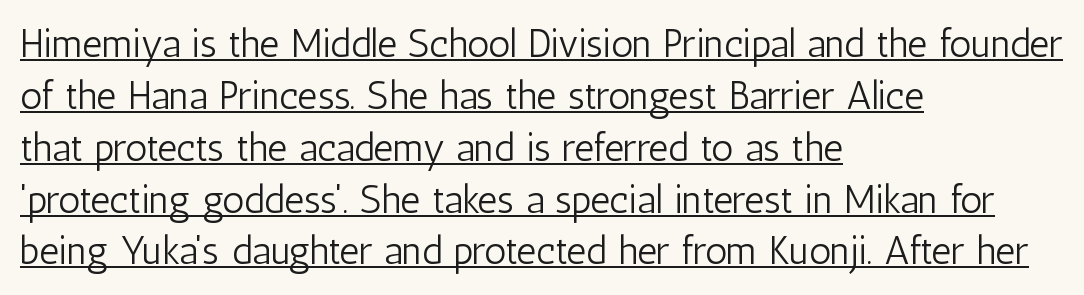
{"serif": "no", "italic": "no", "bold": "no", "weight": "light", "width": "condensed", "stroke_contrast": "low", "x_height": "medium", "monospaced": "no", "underline": "yes", "align": "left", "line_spacing": "normal", "line_spacing_ratio": 1.33, "letter_spacing": "normal", "letter_spacing_em": 0.0, "glyph_px": 39}
